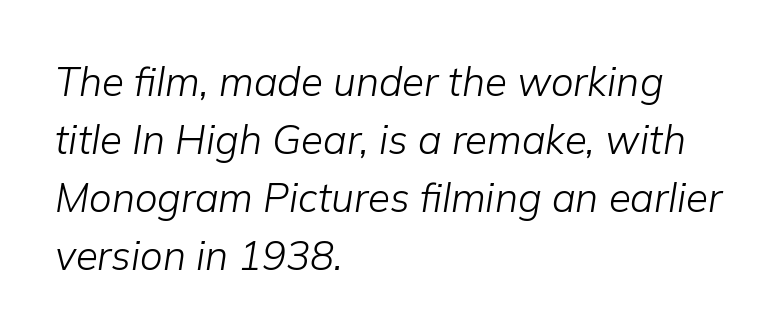
Evenly set lines give the paragraph a standard silhouette. Quick note: underline off. The passage shown has conventional tracking throughout. Every row of glyphs begins at an identical x-position on the left. The weight would be labelled regular, book, light, or lighter still. Slant detected: the letters are inclined.
